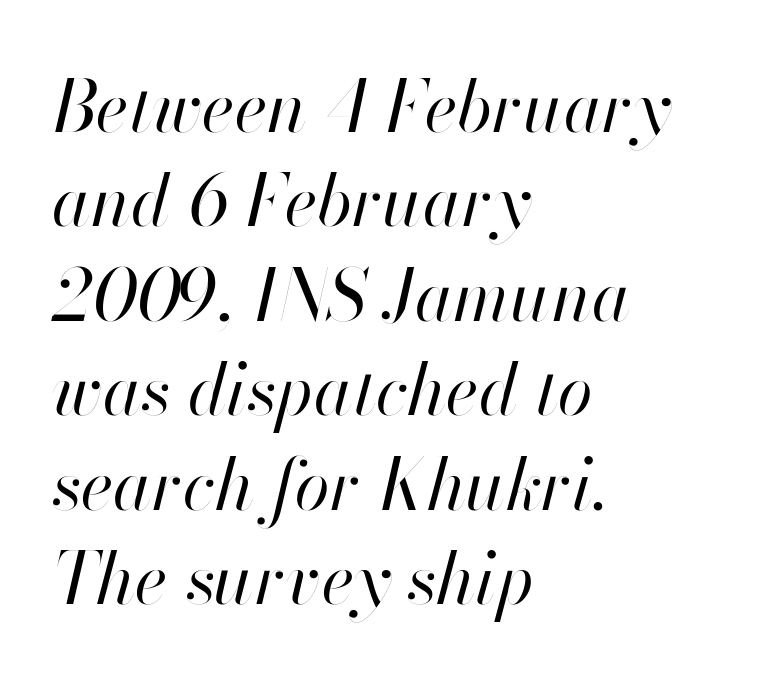
Q: Is the text bold? A: No.
Q: Is the text italic (slanted)? A: Yes, it leans right by about 13 degrees.
Q: Is the text underlined? A: No.
Q: How is the paragraph aligned? A: Left-aligned.
Q: Is the spacing between letters normal or unusually wide? A: Normal.
Q: Is the spacing between lines tight, normal or loose? A: Normal.
Q: Width (condensed, normal, or wide)? A: Normal.
Q: Stroke contrast? A: High.
Q: x-height? A: Small.
Q: Monospaced? A: No.
